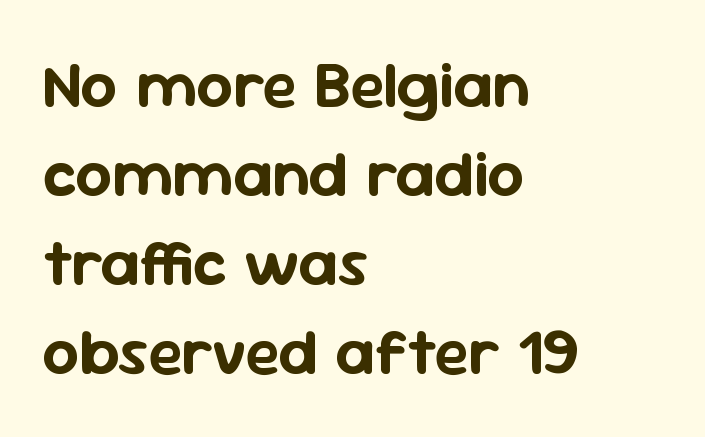
A typesetter would call this leading conventional body-copy spacing. The letters stand upright; this is a roman face. A classic flush-left, rag-right setting is used for this passage. The passage shown is not underscored anywhere. To sum up the face: it is a sans, with no serifs.
